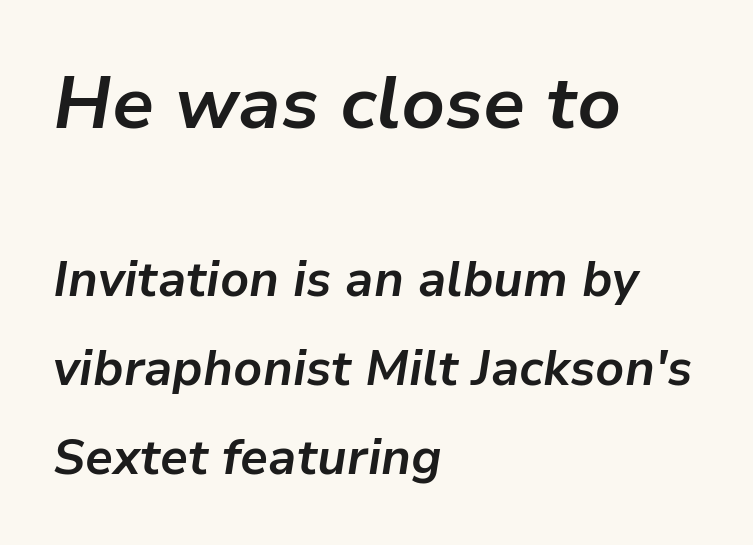
The block sitting higher on the canvas is the one with enlarged characters. Is the block centered? No — it sits flush against the left margin. The text carries the slant typical of an italic or oblique font. The string is rendered with underlining switched off. Is this a fixed-width face? No — the glyphs have proportional, varying widths. A dark, heavy texture on the line: the type is bold.
